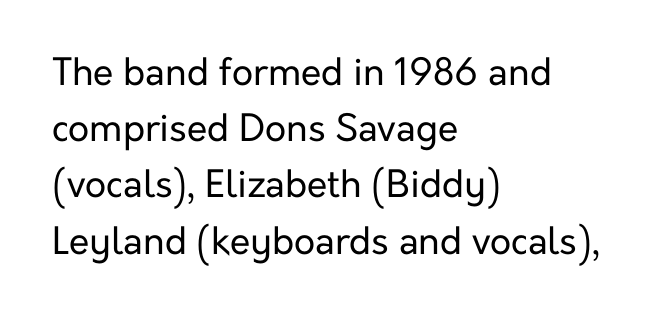
Casual observation: everything's shoved over to the left. A clean baseline with only descenders dipping below it. These lines are rendered in a variable-pitch font. The type is set solid horizontally, with unmodified tracking.
